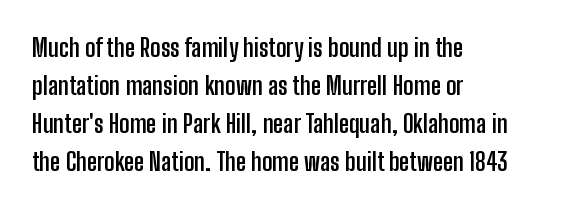
Q: Is the text bold? A: Yes.
Q: Is the text italic (slanted)? A: No, it is upright.
Q: Is the text underlined? A: No.
Q: How is the paragraph aligned? A: Left-aligned.
Q: Is the spacing between letters normal or unusually wide? A: Normal.
Q: Is the spacing between lines tight, normal or loose? A: Normal.
